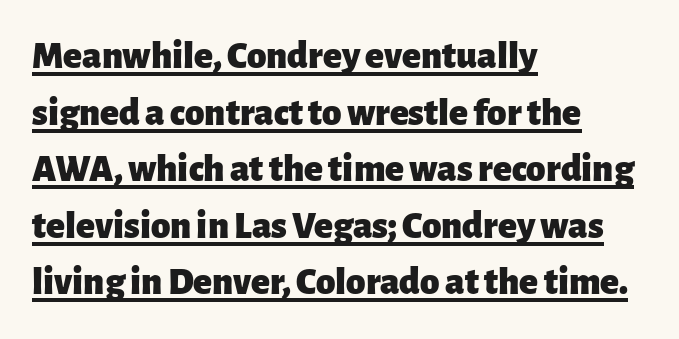
The typesetter chose a ragged-right arrangement here. These lines are rendered in a variable-pitch font. You can see a thin bar hugging the bottom of the glyphs. A normal amount of white space separates one row of letters from the next.
